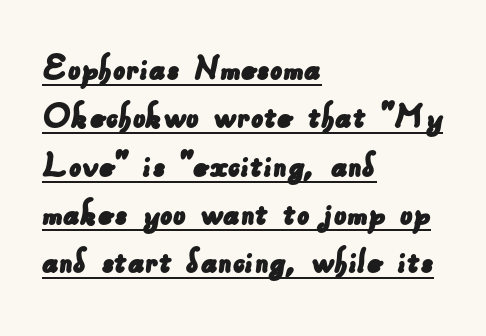
The image shows 39 px sans-serif type; set left-aligned, line spacing 1.24x, normal letter spacing, underlined; low stroke contrast and a small x-height.
